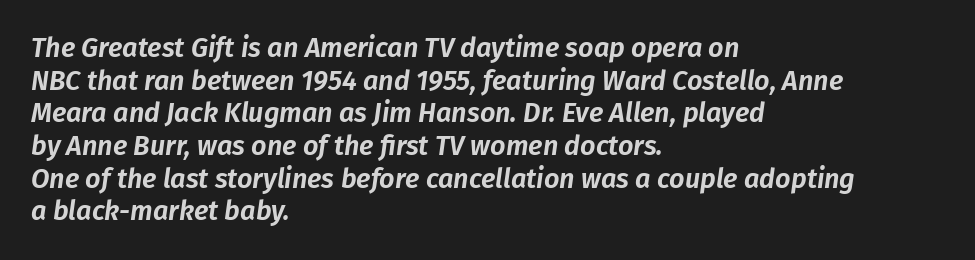
The image shows 27 px text type, italic (leaning right); set left-aligned, line spacing 1.21x, normal letter spacing, not underlined.
